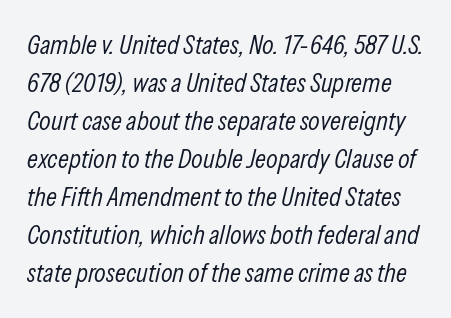
The typography opts for an oblique posture over an upright one. Baseline-to-baseline distance is the conventional proportion of letter height. The font is comparable to plain body text, perhaps lighter. Standard letterfit; no display-style spreading of the glyphs.
